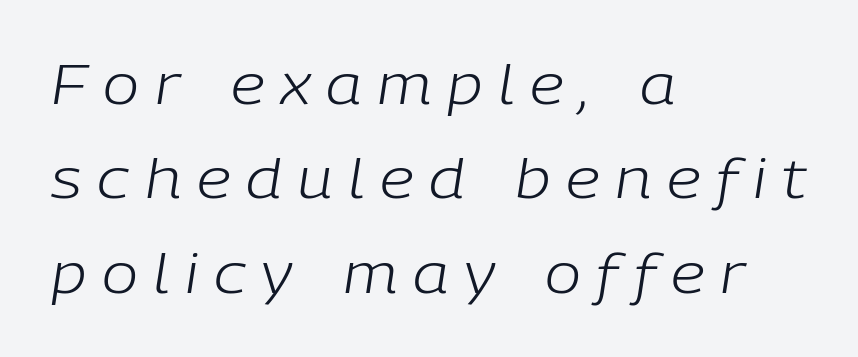
{"italic": "yes", "lean": "right", "slant_degrees": 9, "bold": "no", "weight": "light", "width": "normal", "stroke_contrast": "low", "x_height": "medium", "monospaced": "no", "underline": "no", "align": "left", "line_spacing_ratio": 1.75, "letter_spacing": "wide", "letter_spacing_em": 0.29, "glyph_px": 54}
